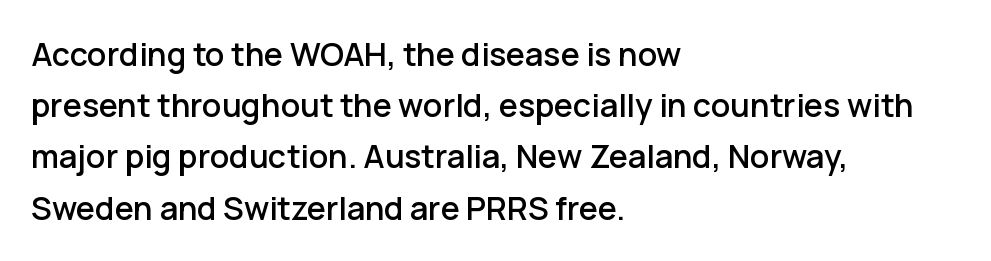
{"serif": "no", "italic": "no", "width": "normal", "stroke_contrast": "low", "x_height": "medium", "monospaced": "no", "underline": "no", "align": "left", "line_spacing": "normal", "line_spacing_ratio": 1.6, "letter_spacing": "normal", "letter_spacing_em": 0.0, "glyph_px": 32}
